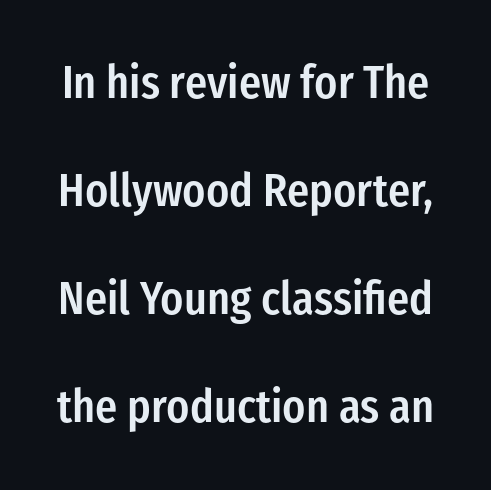
{"serif": "no", "italic": "no", "bold": "semi", "weight": "semibold", "width": "condensed", "stroke_contrast": "low", "x_height": "medium", "monospaced": "no", "underline": "no", "line_spacing": "loose", "line_spacing_ratio": 2.35, "letter_spacing": "normal", "letter_spacing_em": 0.0, "glyph_px": 46}
